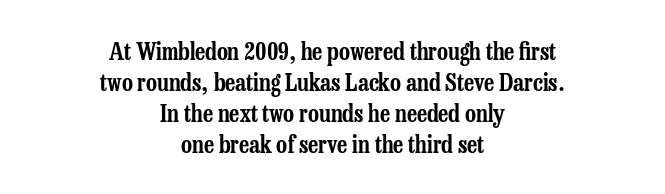
The image shows 24 px text type, upright; set centered, normal line spacing (1.29x), normal letter spacing, not underlined.
